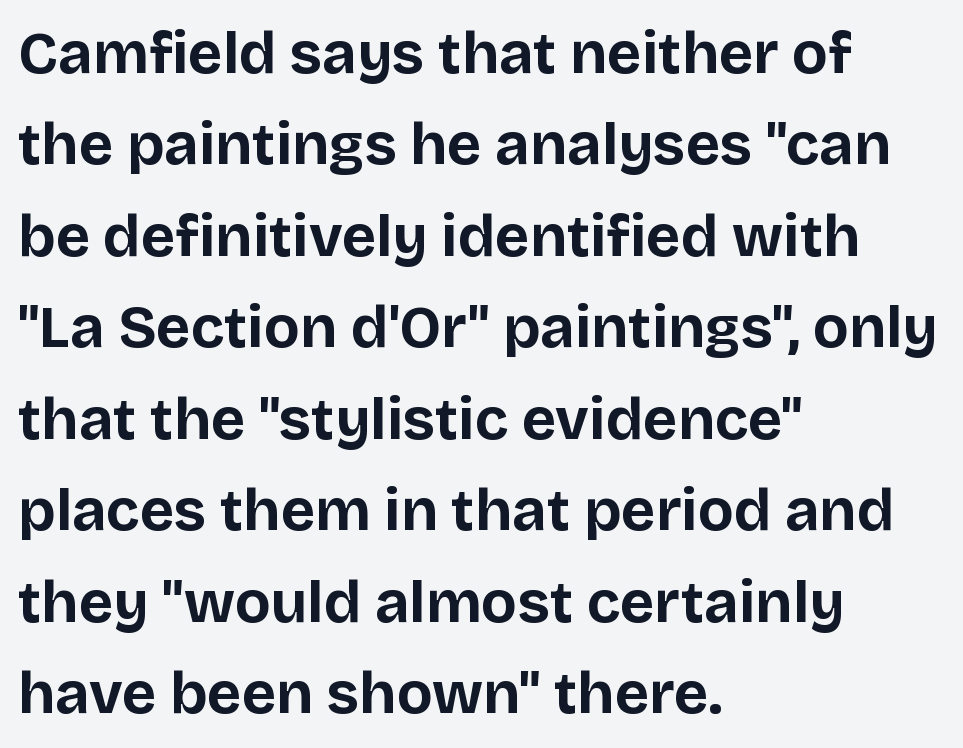
The image shows 59 px bold sans-serif type, upright; set left-aligned, normal line spacing (1.55x), normal letter spacing, not underlined; low stroke contrast and a large x-height.
